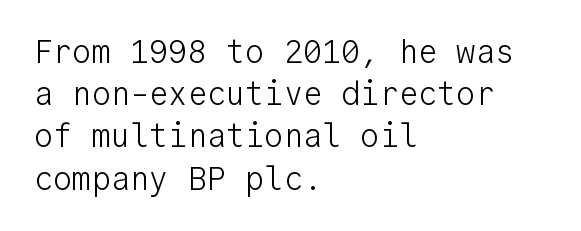
Q: Is the text bold? A: No.
Q: Is the text italic (slanted)? A: No, it is upright.
Q: Is the typeface a serif or a sans-serif typeface? A: Sans-serif.
Q: Is the text underlined? A: No.
Q: How is the paragraph aligned? A: Left-aligned.
Q: Is the spacing between letters normal or unusually wide? A: Normal.
Q: Is the spacing between lines tight, normal or loose? A: Normal.
Q: Width (condensed, normal, or wide)? A: Normal.
Q: Stroke contrast? A: Low.
Q: x-height? A: Medium.
Q: Monospaced? A: Yes.
